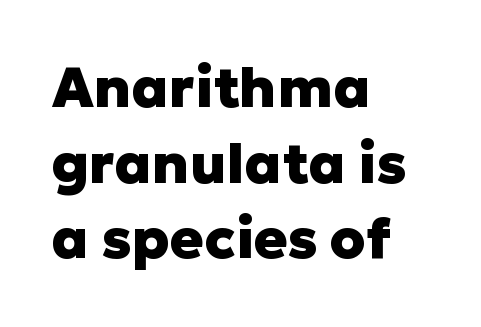
Q: Is the text bold? A: Yes.
Q: Is the text italic (slanted)? A: No, it is upright.
Q: Is the typeface a serif or a sans-serif typeface? A: Sans-serif.
Q: Is the text underlined? A: No.
Q: How is the paragraph aligned? A: Left-aligned.
Q: Is the spacing between letters normal or unusually wide? A: Normal.
Q: Is the spacing between lines tight, normal or loose? A: Normal.
Q: Width (condensed, normal, or wide)? A: Normal.
Q: Stroke contrast? A: Low.
Q: x-height? A: Medium.
Q: Monospaced? A: No.
